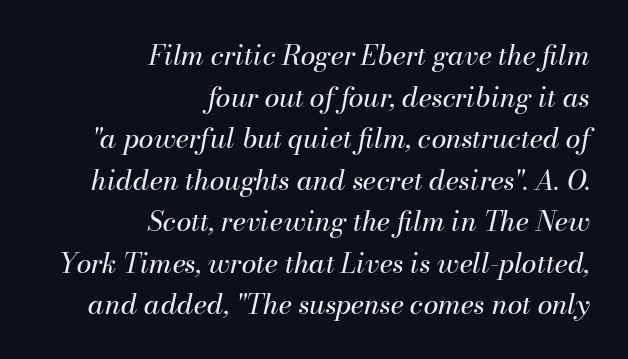
The image shows 27 px text type, italic (leaning right); set right-aligned, normal line spacing (1.54x), normal letter spacing, not underlined.
